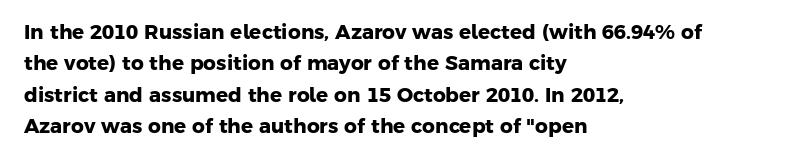
The image shows 20 px bold type; set left-aligned, normal line spacing (1.57x), normal letter spacing, not underlined.
